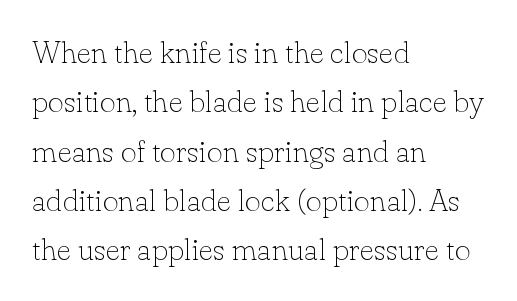
Q: Is the text bold? A: No.
Q: Is the text italic (slanted)? A: No, it is upright.
Q: Is the typeface a serif or a sans-serif typeface? A: Serif.
Q: Is the text underlined? A: No.
Q: How is the paragraph aligned? A: Left-aligned.
Q: Is the spacing between letters normal or unusually wide? A: Normal.
Q: Is the spacing between lines tight, normal or loose? A: Normal.
Q: Width (condensed, normal, or wide)? A: Normal.
Q: Stroke contrast? A: Low.
Q: x-height? A: Small.
Q: Monospaced? A: No.
